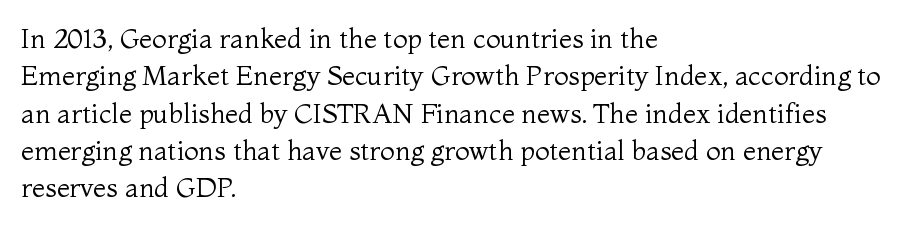
The image shows 27 px text type, upright; set left-aligned, normal line spacing (1.38x), normal letter spacing, not underlined.
